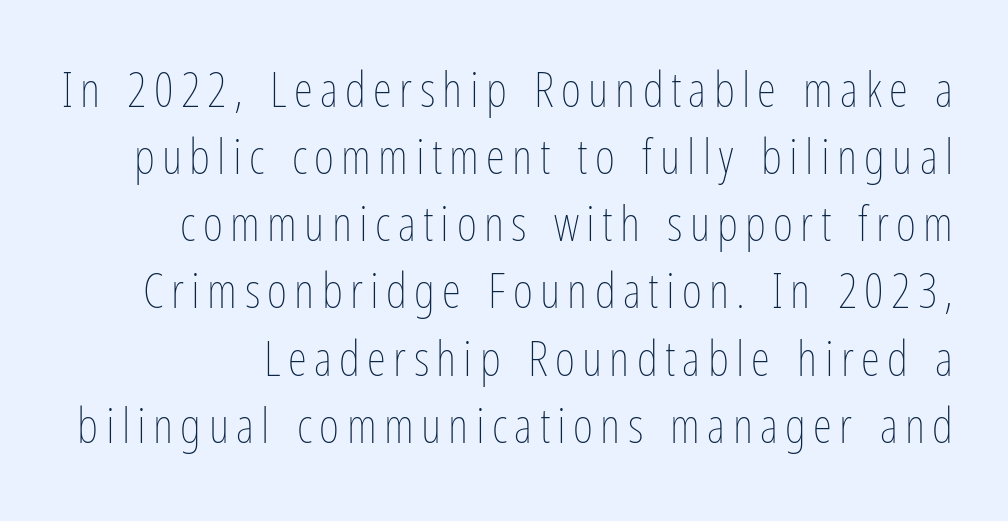
Q: Is the text bold? A: No.
Q: Is the text italic (slanted)? A: No, it is upright.
Q: Is the text underlined? A: No.
Q: Is the spacing between lines tight, normal or loose? A: Normal.
Q: Width (condensed, normal, or wide)? A: Condensed.
Q: Stroke contrast? A: Low.
Q: x-height? A: Medium.
Q: Monospaced? A: No.
